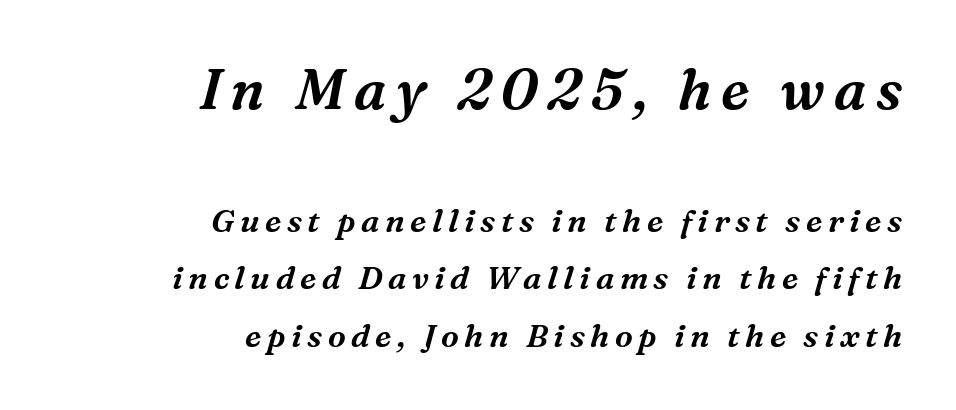
Q: Is the text italic (slanted)? A: Yes, it leans right by about 16 degrees.
Q: Is the typeface a serif or a sans-serif typeface? A: Serif.
Q: Is the text underlined? A: No.
Q: How is the paragraph aligned? A: Right-aligned.
Q: Which block of text is set in a larger size, the first (top) or the second (bottom)? A: The first (top) one.
Q: Width (condensed, normal, or wide)? A: Normal.
Q: Stroke contrast? A: Medium.
Q: x-height? A: Medium.
Q: Monospaced? A: No.
